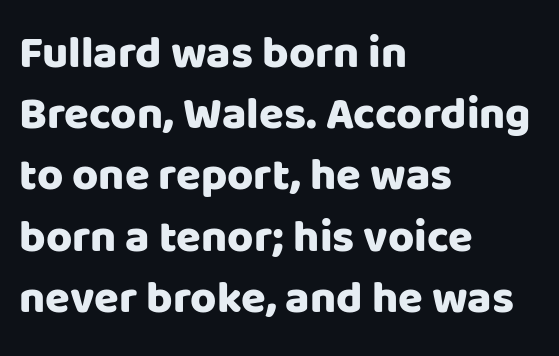
The image shows 45 px sans-serif type, upright; set left-aligned, normal line spacing (1.36x), normal letter spacing, not underlined; low stroke contrast and a large x-height.
